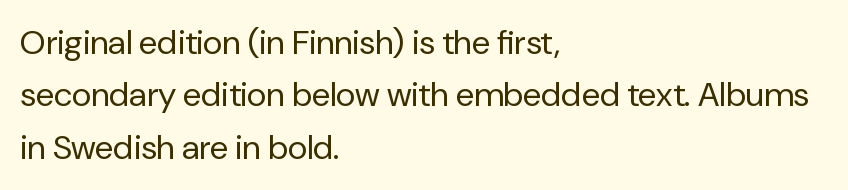
Does the type have serifs? No, each stem ends abruptly. The face used here is proportionally spaced, like ordinary book or web type. Summary of weight: not heavy and not bold. The passage is arranged the way most books set body copy — flush left. The vertical gap from one line to the next is medium.
